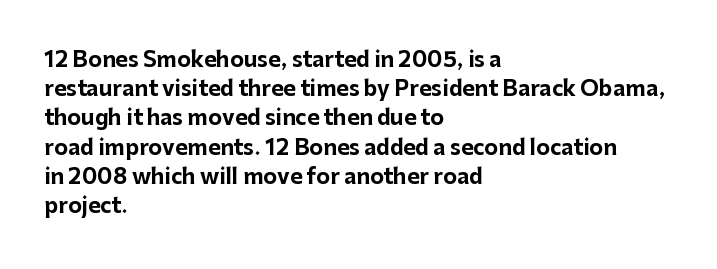
{"italic": "no", "bold": "yes", "underline": "no", "align": "left", "line_spacing": "normal", "line_spacing_ratio": 1.39, "letter_spacing": "normal", "letter_spacing_em": 0.0, "glyph_px": 21}
